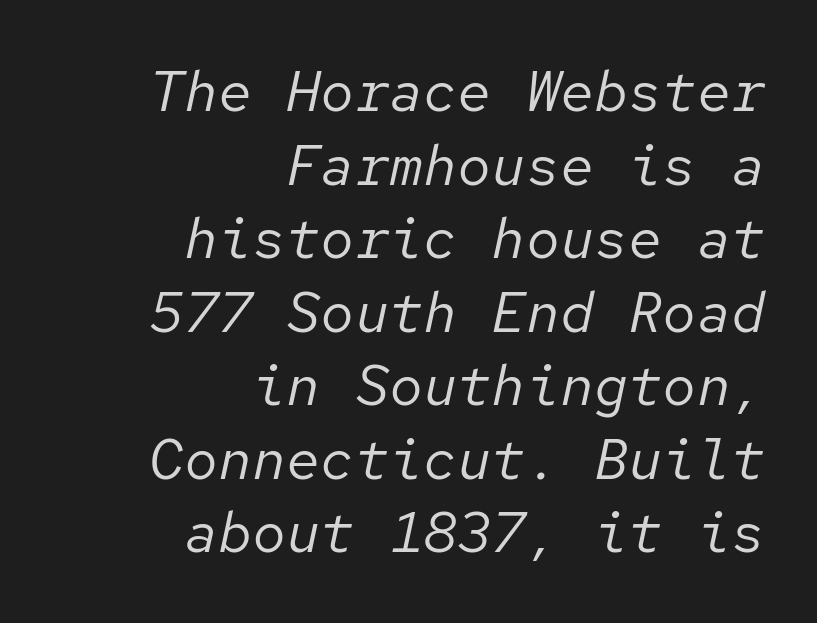
No letter is thick-stroked: the sample isn't bold. Looks like terminal output: every glyph gets an equal slot. You can tell it's italic because the verticals aren't actually vertical. Just letters on the line, the space beneath them empty.
